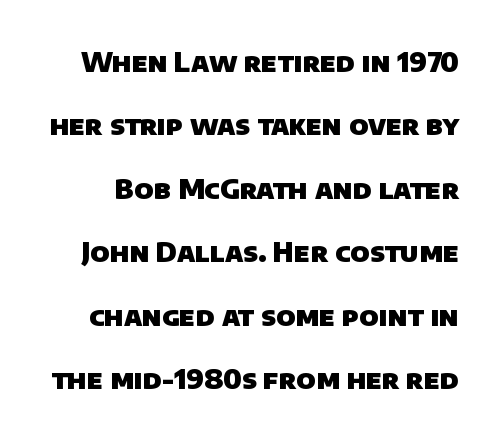
Q: Is the text bold? A: Yes.
Q: Is the text underlined? A: No.
Q: Is the spacing between letters normal or unusually wide? A: Normal.
Q: Is the spacing between lines tight, normal or loose? A: Loose.
